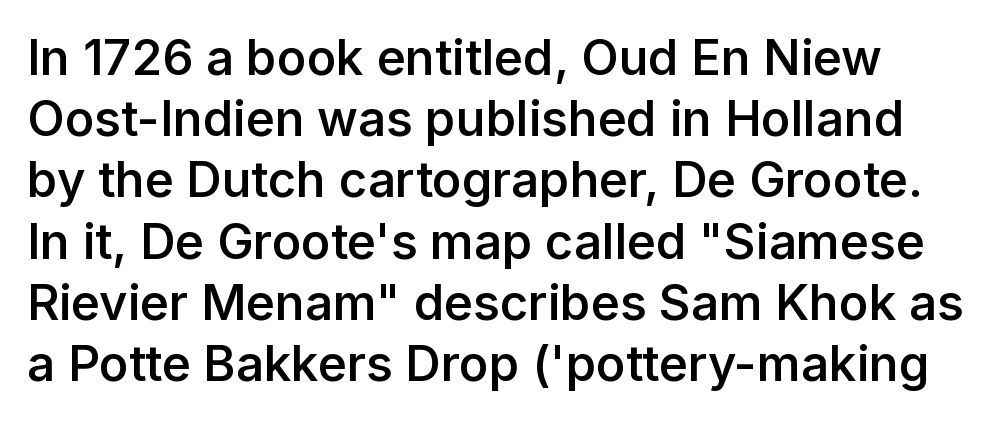
Q: Is the text bold? A: Semi-bold.
Q: Is the text italic (slanted)? A: No, it is upright.
Q: Is the typeface a serif or a sans-serif typeface? A: Sans-serif.
Q: Is the text underlined? A: No.
Q: Is the spacing between letters normal or unusually wide? A: Normal.
Q: Is the spacing between lines tight, normal or loose? A: Normal.
Q: Width (condensed, normal, or wide)? A: Normal.
Q: Stroke contrast? A: Low.
Q: x-height? A: Medium.
Q: Monospaced? A: No.
